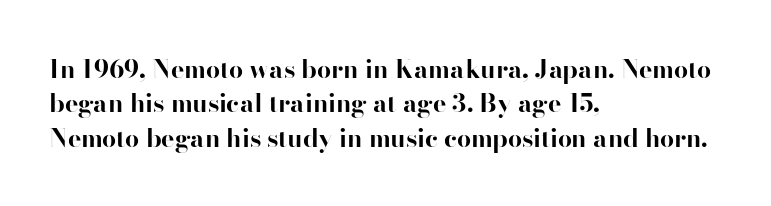
{"italic": "no", "bold": "yes", "underline": "no", "align": "left", "line_spacing": "normal", "line_spacing_ratio": 1.38, "letter_spacing": "normal", "letter_spacing_em": 0.0, "glyph_px": 25}
